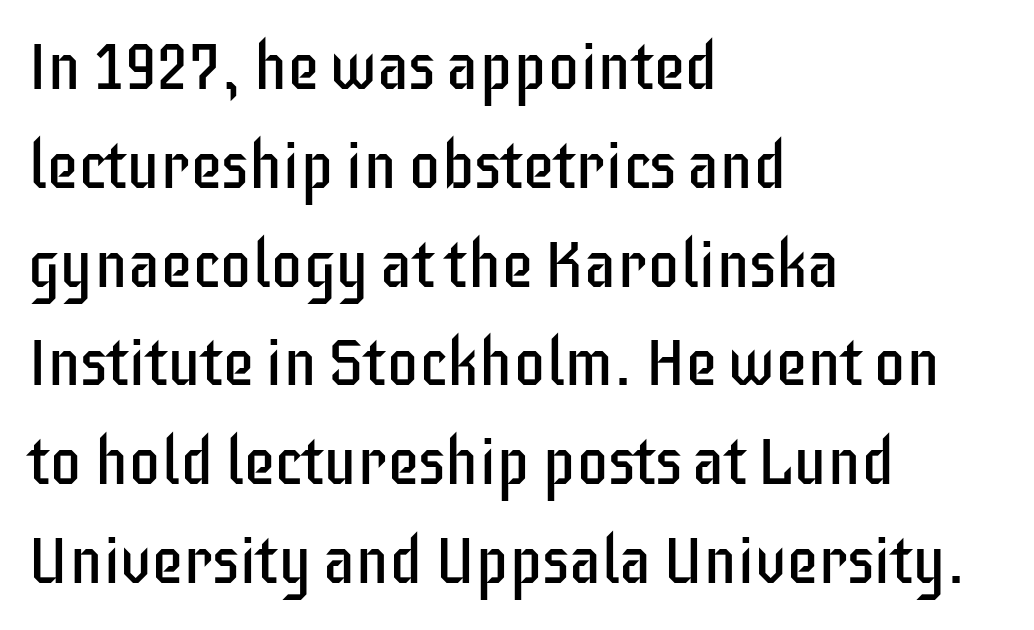
{"serif": "no", "italic": "no", "bold": "no", "weight": "regular", "width": "condensed", "stroke_contrast": "low", "x_height": "large", "monospaced": "no", "underline": "no", "align": "left", "line_spacing": "normal", "line_spacing_ratio": 1.52, "letter_spacing": "normal", "letter_spacing_em": 0.0, "glyph_px": 65}
